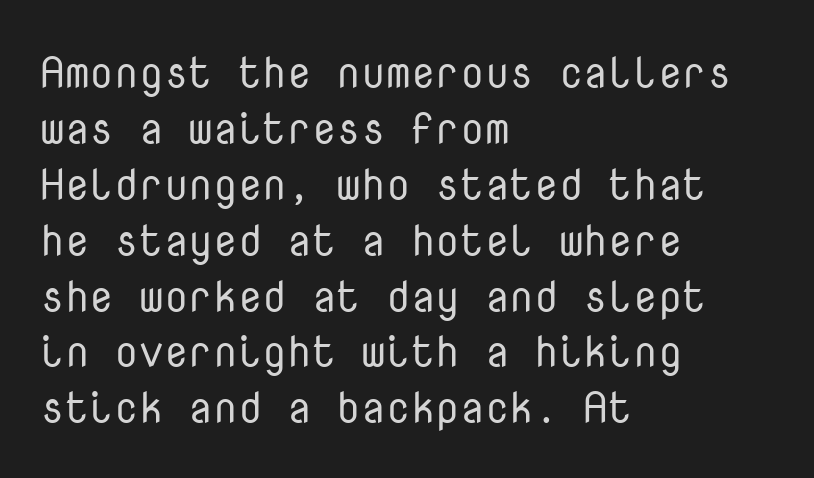
{"serif": "no", "italic": "no", "bold": "no", "weight": "regular", "width": "normal", "stroke_contrast": "low", "x_height": "medium", "monospaced": "yes", "underline": "no", "align": "left", "line_spacing": "normal", "line_spacing_ratio": 1.27, "letter_spacing": "normal", "letter_spacing_em": 0.0, "glyph_px": 44}
